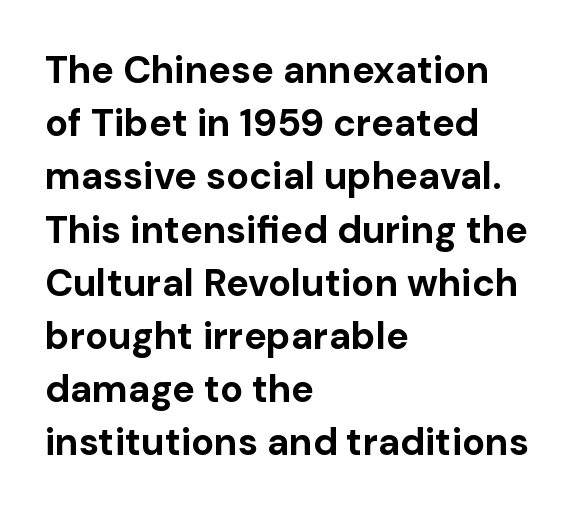
The image shows 38 px bold sans-serif type, upright; set left-aligned, normal line spacing (1.4x), normal letter spacing, not underlined; low stroke contrast and a medium x-height.
